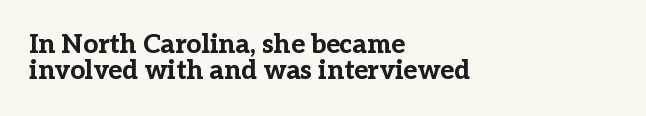
Q: Is the text bold? A: Yes.
Q: Is the text italic (slanted)? A: No, it is upright.
Q: Is the text underlined? A: No.
Q: How is the paragraph aligned? A: Left-aligned.
Q: Is the spacing between letters normal or unusually wide? A: Normal.
Q: Is the spacing between lines tight, normal or loose? A: Tight.
